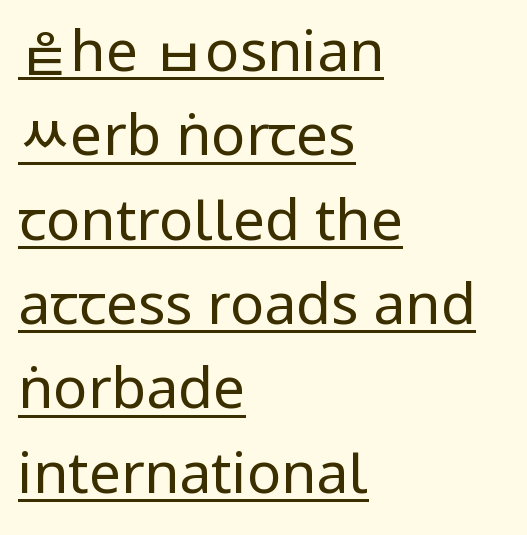
Q: Is the text bold? A: No.
Q: Is the text italic (slanted)? A: No, it is upright.
Q: Is the typeface a serif or a sans-serif typeface? A: Sans-serif.
Q: Is the text underlined? A: Yes.
Q: How is the paragraph aligned? A: Left-aligned.
Q: Is the spacing between letters normal or unusually wide? A: Normal.
Q: Is the spacing between lines tight, normal or loose? A: Normal.
Q: Width (condensed, normal, or wide)? A: Condensed.
Q: Stroke contrast? A: Low.
